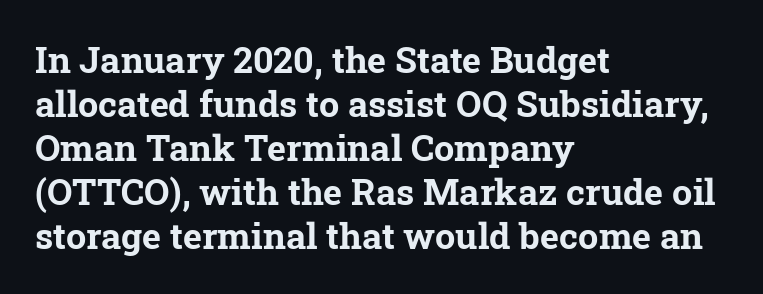
The image shows 36 px bold serif type; set left-aligned, line spacing 1.22x, normal letter spacing, not underlined; low stroke contrast and a medium x-height.
